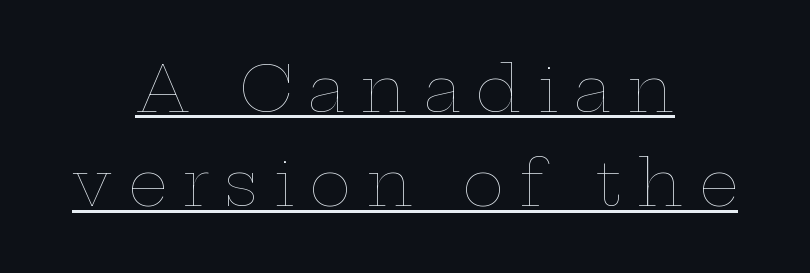
The rag falls on both sides of this text block equally. Stem width sits at or under what a default text font uses. Italic? Not at all — the glyphs are vertical. Letter spacing: wide.
